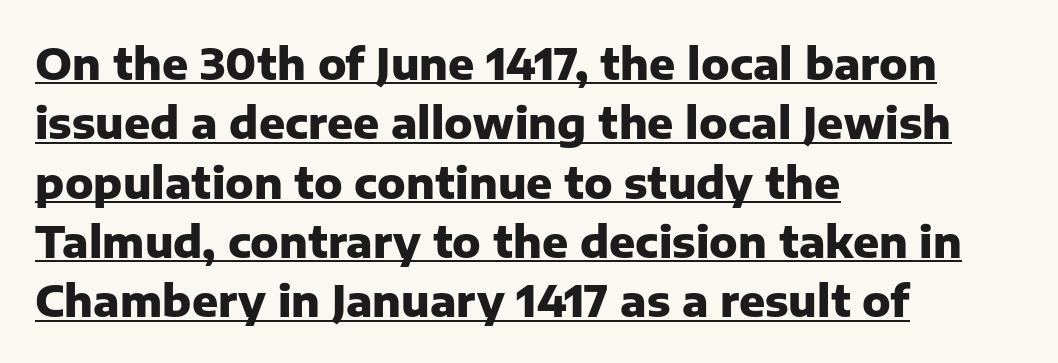
Q: Is the text bold? A: Yes.
Q: Is the text italic (slanted)? A: No, it is upright.
Q: Is the typeface a serif or a sans-serif typeface? A: Sans-serif.
Q: Is the text underlined? A: Yes.
Q: How is the paragraph aligned? A: Left-aligned.
Q: Is the spacing between letters normal or unusually wide? A: Normal.
Q: Is the spacing between lines tight, normal or loose? A: Normal.
Q: Width (condensed, normal, or wide)? A: Normal.
Q: Stroke contrast? A: Low.
Q: x-height? A: Medium.
Q: Monospaced? A: No.
